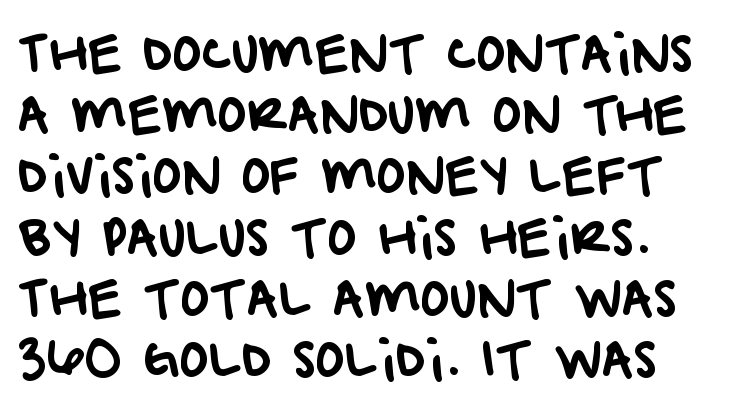
The tracking reads as untouched default to a designer's eye. Honestly, there is no underline to notice here at all. Classification — sans serif. The lines sit at an ordinary, default distance from one another. Proportional: the letters do not fall into vertical columns.
